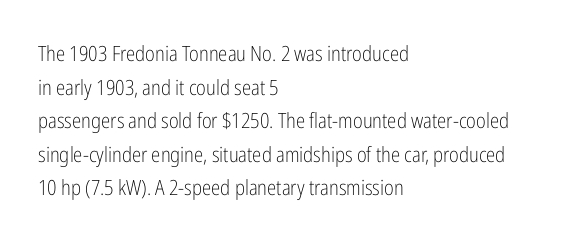
Q: Is the text bold? A: No.
Q: Is the text italic (slanted)? A: No, it is upright.
Q: Is the text underlined? A: No.
Q: How is the paragraph aligned? A: Left-aligned.
Q: Is the spacing between letters normal or unusually wide? A: Normal.
Q: Is the spacing between lines tight, normal or loose? A: Normal.
